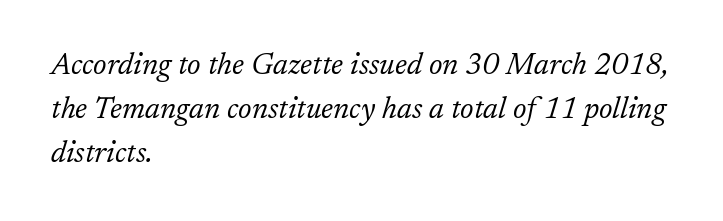
Q: Is the text bold? A: No.
Q: Is the text italic (slanted)? A: Yes, it leans right by about 17 degrees.
Q: Is the typeface a serif or a sans-serif typeface? A: Serif.
Q: Is the text underlined? A: No.
Q: How is the paragraph aligned? A: Left-aligned.
Q: Is the spacing between letters normal or unusually wide? A: Normal.
Q: Is the spacing between lines tight, normal or loose? A: Normal.
Q: Width (condensed, normal, or wide)? A: Normal.
Q: Stroke contrast? A: Low.
Q: x-height? A: Medium.
Q: Monospaced? A: No.
